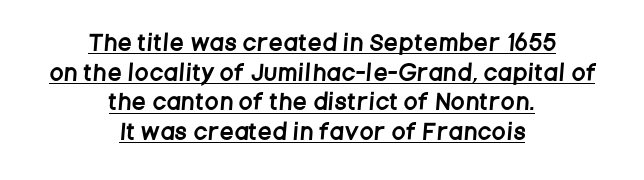
Line spacing here is normal. This rendering features underlined lettering. A student would call this center alignment; a typographer would say set centered.
